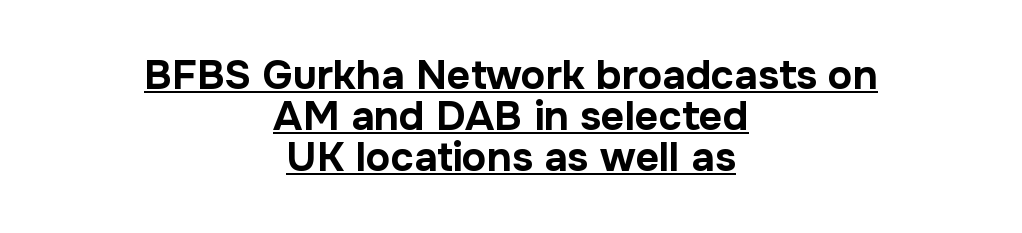
Tall strokes in this sample are plumb rather than angled. Is there an underline? Yes — a line sits under the letters. In terms of letterform style, serifs are entirely absent. The lines are packed closely together with very little leading.
